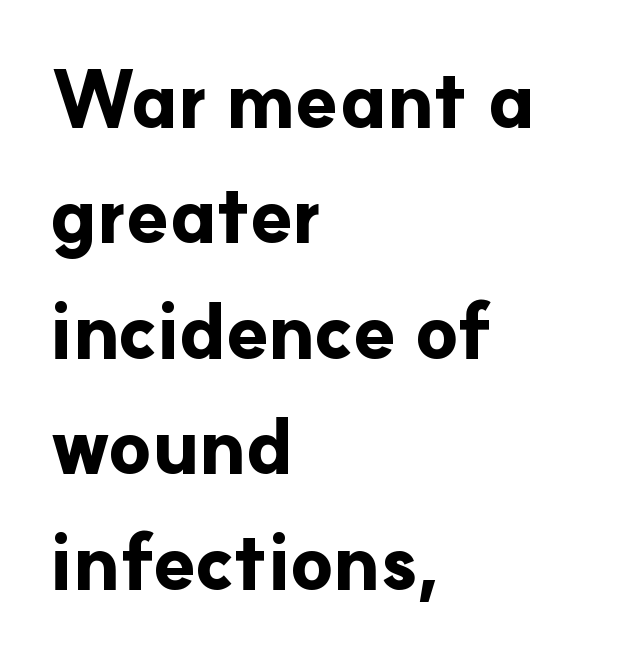
Its strokes are broad and dark, the hallmark of bold type. The rendering uses a moderate line-height, typical for paragraphs. Stroke terminals: plain, sans-serif. The axis of the letterforms is exactly vertical.
